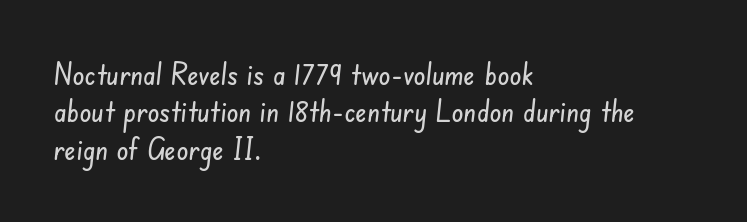
The rows are spaced the way most documents space them. The lines in this sample share a left origin and differ only in where they stop. Descenders are the only things crossing below the line. Honestly, the letter spacing is just normal — you wouldn't notice it. Is this a sans? Yes — the strokes have no serifs.
